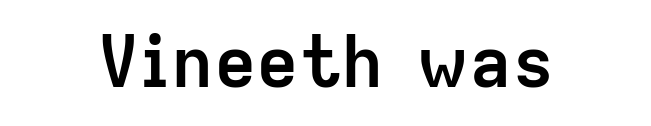
{"serif": "no", "italic": "no", "bold": "yes", "weight": "semibold", "width": "normal", "stroke_contrast": "low", "x_height": "medium", "monospaced": "no", "underline": "no", "align": "center", "letter_spacing": "normal", "letter_spacing_em": 0.0, "glyph_px": 71}
